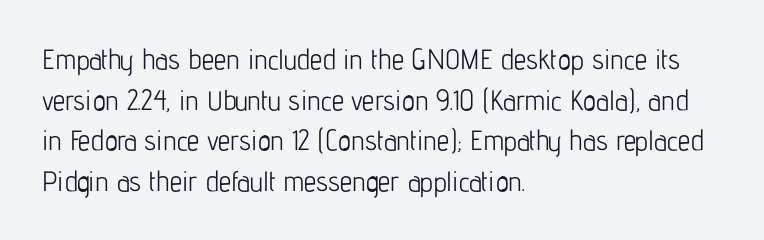
Q: Is the text bold? A: No.
Q: Is the text italic (slanted)? A: No, it is upright.
Q: Is the typeface a serif or a sans-serif typeface? A: Sans-serif.
Q: Is the text underlined? A: No.
Q: How is the paragraph aligned? A: Left-aligned.
Q: Is the spacing between letters normal or unusually wide? A: Normal.
Q: Is the spacing between lines tight, normal or loose? A: Normal.
Q: Width (condensed, normal, or wide)? A: Condensed.
Q: Stroke contrast? A: Low.
Q: x-height? A: Medium.
Q: Monospaced? A: No.
